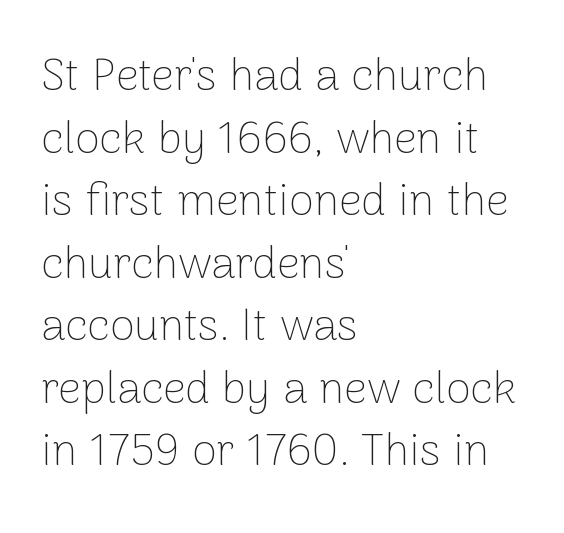
{"serif": "no", "italic": "no", "bold": "no", "weight": "thin", "width": "normal", "stroke_contrast": "low", "x_height": "medium", "monospaced": "no", "underline": "no", "align": "left", "line_spacing": "normal", "line_spacing_ratio": 1.39, "letter_spacing": "normal", "letter_spacing_em": 0.0, "glyph_px": 45}
